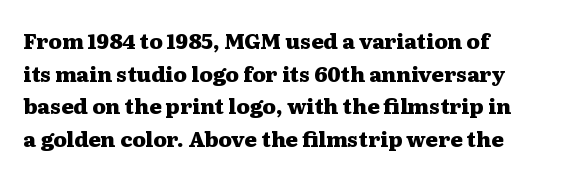
The image shows 21 px bold type, upright; set left-aligned, normal line spacing (1.55x), normal letter spacing, not underlined.
